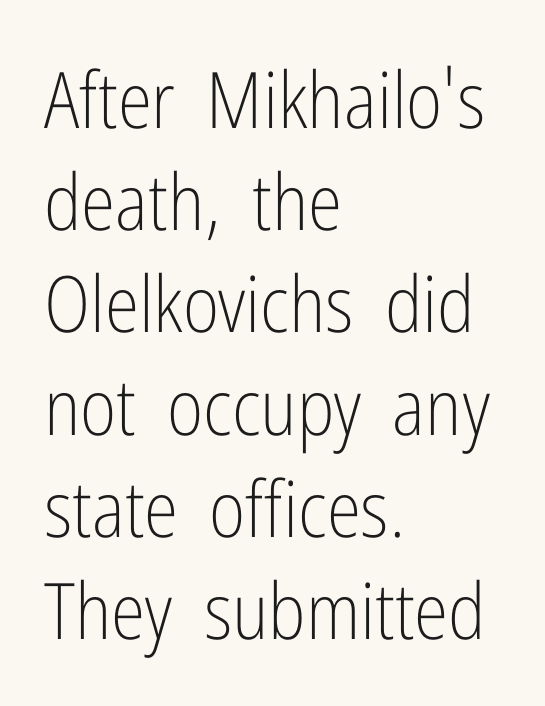
{"serif": "no", "italic": "no", "bold": "no", "weight": "light", "width": "condensed", "stroke_contrast": "low", "x_height": "medium", "monospaced": "no", "underline": "no", "align": "left", "line_spacing": "normal", "line_spacing_ratio": 1.31, "letter_spacing": "normal", "letter_spacing_em": 0.0, "glyph_px": 78}
